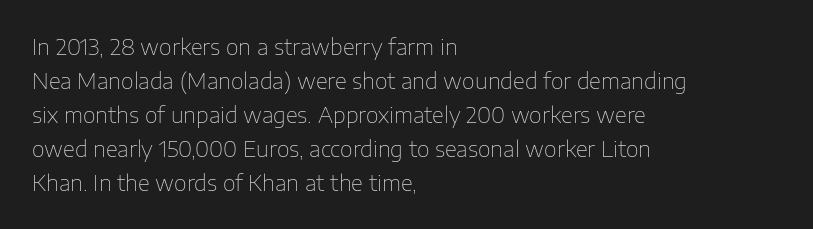
Caption: multi-line text, flush left, ragged right. Rendered with straight, roman letterforms. Beneath every word, the page is bare. Weight: not bold — regular or lighter. Nobody touched the tracking dial on this one. Vertically, the passage feels balanced, rows spaced as you'd expect.
